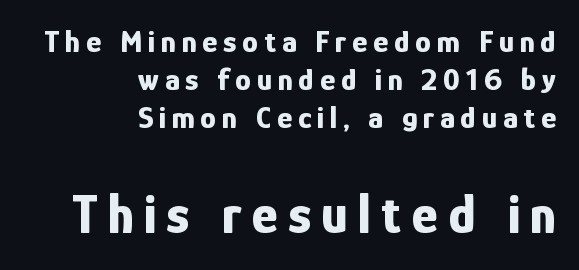
{"serif": "no", "italic": "no", "bold": "yes", "weight": "bold", "width": "condensed", "stroke_contrast": "low", "x_height": "medium", "monospaced": "no", "underline": "no", "align": "right", "line_spacing_ratio": 1.19, "larger_block": "second", "size_ratio": 1.75, "glyph_px": 56}
